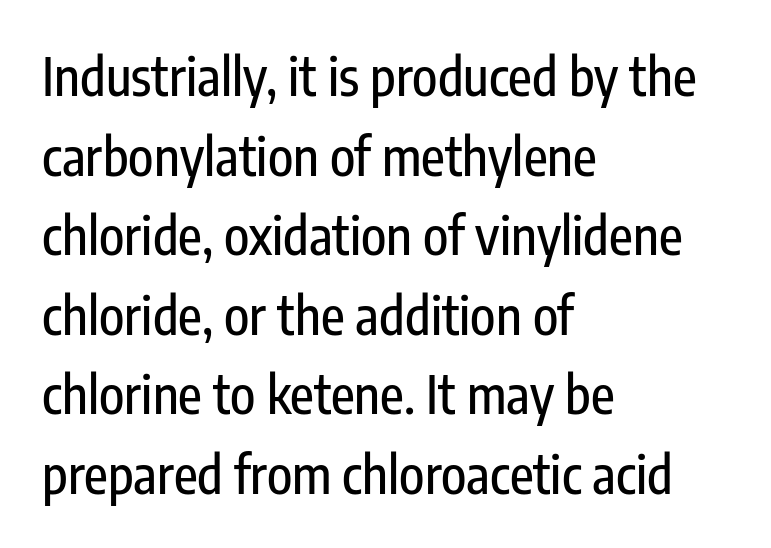
Q: Is the text italic (slanted)? A: No, it is upright.
Q: Is the typeface a serif or a sans-serif typeface? A: Sans-serif.
Q: Is the text underlined? A: No.
Q: How is the paragraph aligned? A: Left-aligned.
Q: Is the spacing between letters normal or unusually wide? A: Normal.
Q: Is the spacing between lines tight, normal or loose? A: Normal.
Q: Width (condensed, normal, or wide)? A: Condensed.
Q: Stroke contrast? A: Low.
Q: x-height? A: Medium.
Q: Monospaced? A: No.
